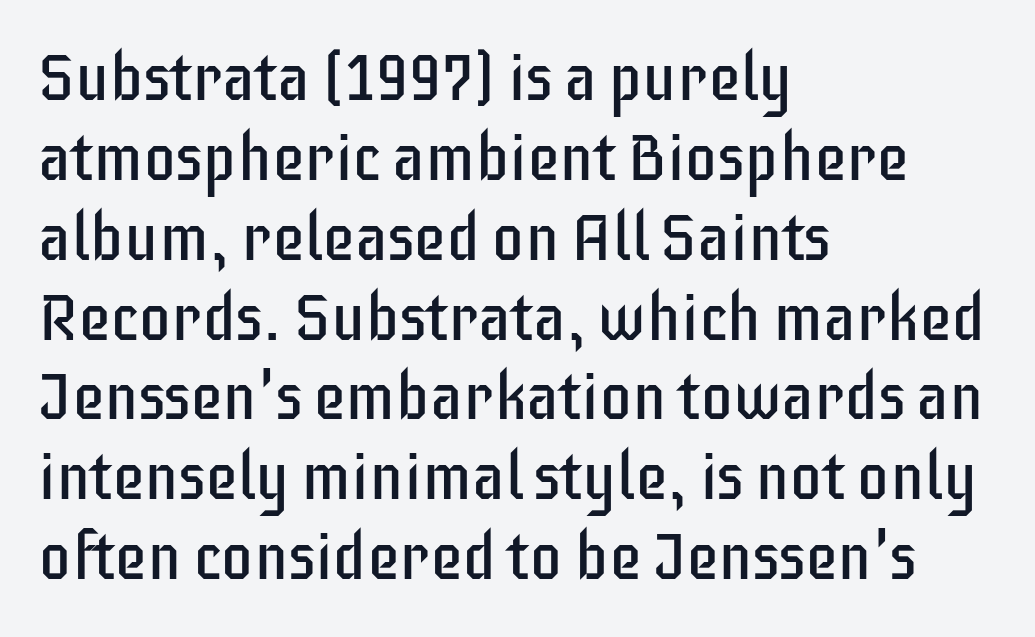
{"serif": "no", "italic": "no", "bold": "no", "weight": "regular", "width": "condensed", "stroke_contrast": "low", "x_height": "large", "monospaced": "no", "underline": "no", "align": "left", "line_spacing_ratio": 1.21, "letter_spacing": "normal", "letter_spacing_em": 0.0, "glyph_px": 66}
